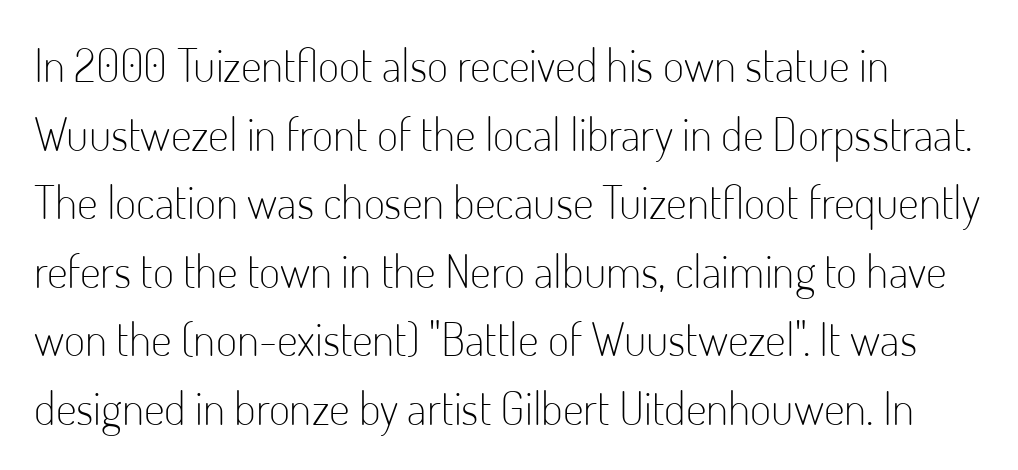
{"serif": "no", "italic": "no", "bold": "no", "weight": "light", "width": "condensed", "stroke_contrast": "low", "x_height": "small", "monospaced": "no", "underline": "no", "align": "left", "line_spacing": "normal", "line_spacing_ratio": 1.49, "letter_spacing": "normal", "letter_spacing_em": 0.0, "glyph_px": 46}
